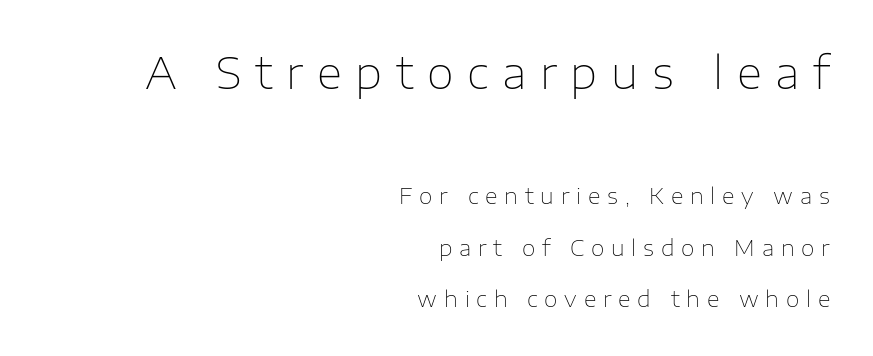
Posture: vertical. This block would shrink considerably if given ordinary leading; it's expanded now. Horizontally, the lines are justified to the trailing edge only. Tracking value appears strongly positive — letters spread wide.
